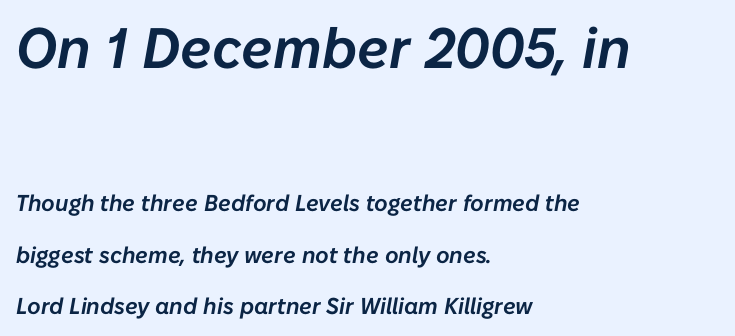
{"italic": "yes", "lean": "right", "slant_degrees": 10, "width": "normal", "stroke_contrast": "low", "x_height": "medium", "monospaced": "no", "underline": "no", "align": "left", "line_spacing": "loose", "line_spacing_ratio": 2.25, "letter_spacing": "normal", "letter_spacing_em": 0.0, "larger_block": "first", "size_ratio": 2.48, "glyph_px": 57}
